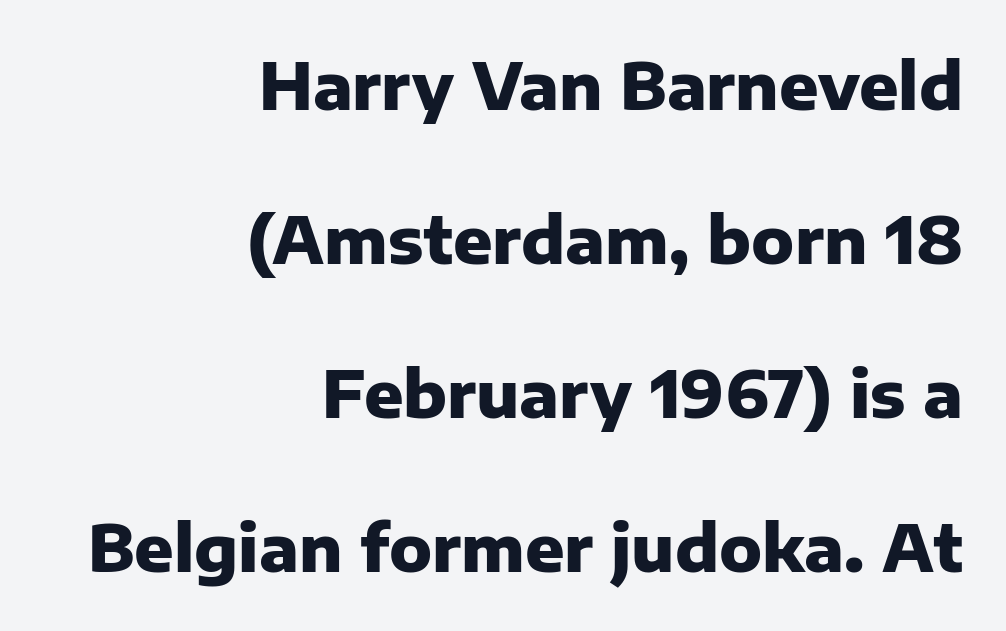
{"serif": "no", "italic": "no", "bold": "yes", "weight": "heavy", "width": "normal", "stroke_contrast": "low", "x_height": "medium", "monospaced": "no", "underline": "no", "align": "right", "line_spacing": "loose", "line_spacing_ratio": 2.37, "letter_spacing": "normal", "letter_spacing_em": 0.0, "glyph_px": 65}
